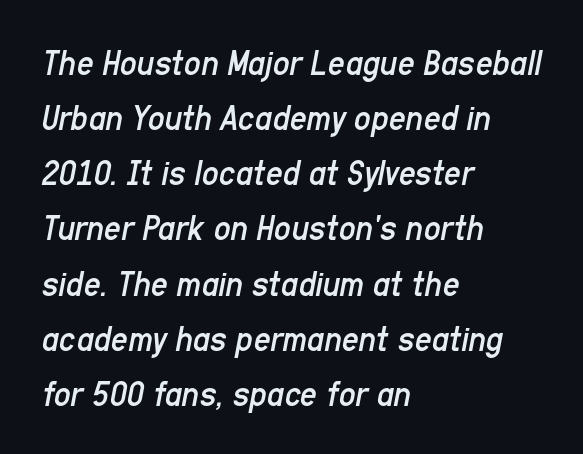
Q: Is the text bold? A: No.
Q: Is the text italic (slanted)? A: Yes, it leans right by about 11 degrees.
Q: Is the text underlined? A: No.
Q: How is the paragraph aligned? A: Left-aligned.
Q: Is the spacing between letters normal or unusually wide? A: Normal.
Q: Is the spacing between lines tight, normal or loose? A: Normal.
Q: Width (condensed, normal, or wide)? A: Condensed.
Q: Stroke contrast? A: Low.
Q: x-height? A: Medium.
Q: Monospaced? A: No.
